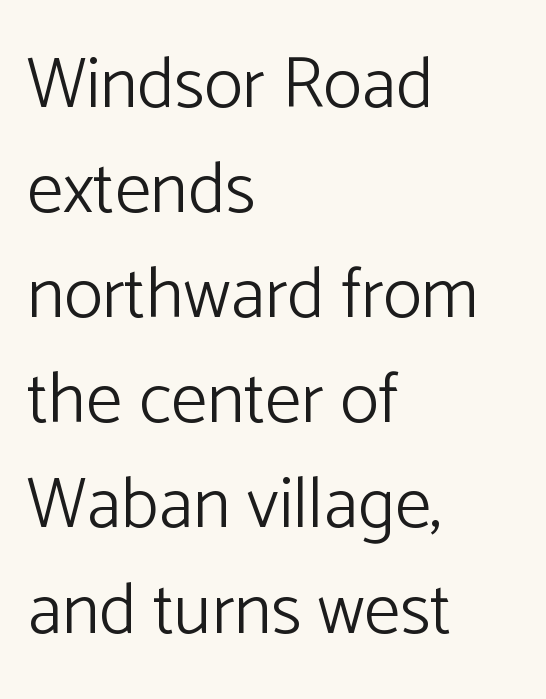
Compared with typical body copy, the letter spacing here is the same. The letters advance in unequal steps, a hallmark of proportional type. The paragraph has a hard left edge and a soft right edge. Bare-footed words on every line. Typographically, this falls in the sans-serif category.
